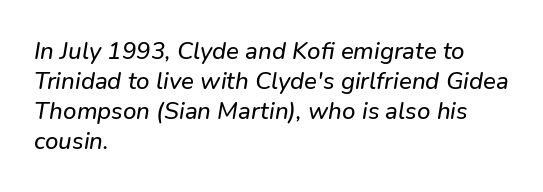
Alignment: flush left. Is there much room between lines? A standard amount, neither cramped nor airy. How are the letters spaced? Ordinarily, with no added tracking. The baseline area is clear. Tall strokes in this sample are angled rather than plumb.
